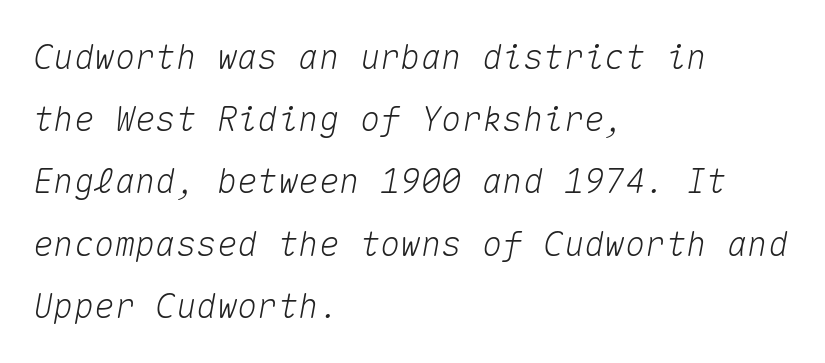
{"italic": "yes", "lean": "right", "slant_degrees": 10, "width": "normal", "stroke_contrast": "medium", "x_height": "medium", "monospaced": "yes", "underline": "no", "align": "left", "line_spacing_ratio": 1.83, "letter_spacing": "normal", "letter_spacing_em": 0.0, "glyph_px": 34}
